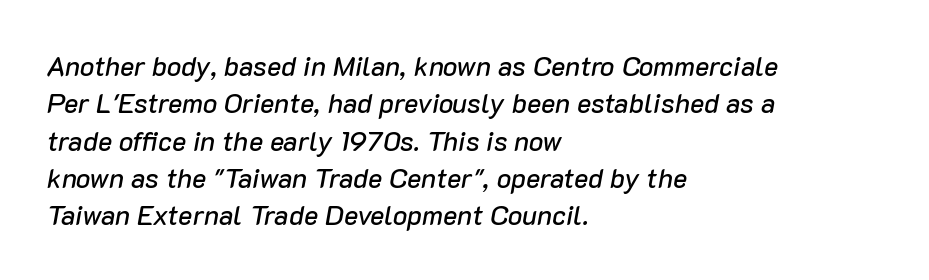
The image shows 27 px text type, italic (leaning right); set left-aligned, normal line spacing (1.38x), normal letter spacing, not underlined.
